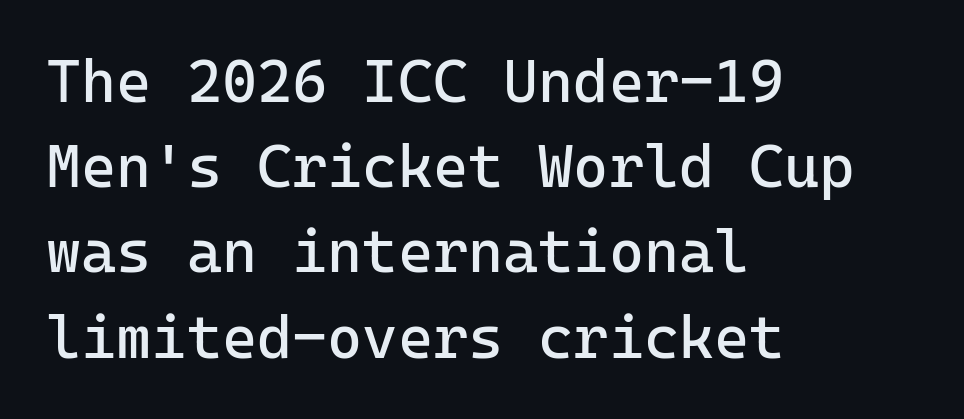
The image shows 60 px regular-weight sans-serif type, upright, monospaced; set left-aligned, normal line spacing (1.42x), normal letter spacing, not underlined; low stroke contrast and a medium x-height.
